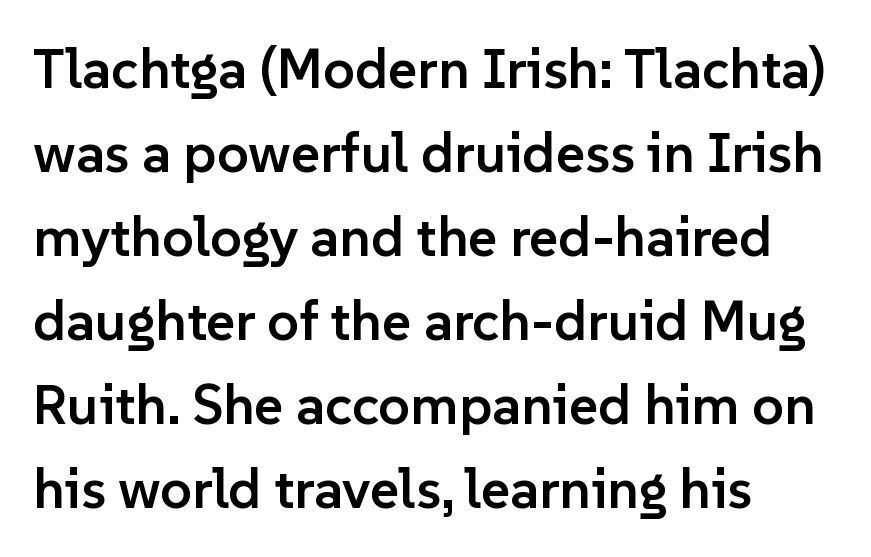
{"serif": "no", "italic": "no", "bold": "semi", "weight": "semibold", "width": "normal", "stroke_contrast": "low", "x_height": "medium", "monospaced": "no", "underline": "no", "align": "left", "line_spacing": "normal", "line_spacing_ratio": 1.5, "letter_spacing": "normal", "letter_spacing_em": 0.0, "glyph_px": 56}
